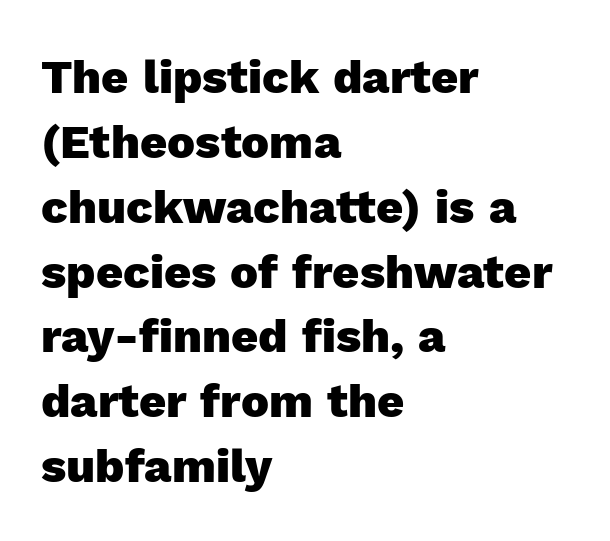
The image shows 47 px heavy sans-serif type, upright; set left-aligned, normal line spacing (1.38x), normal letter spacing, not underlined; a medium x-height.
